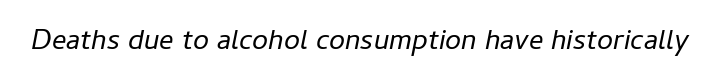
Q: Is the text bold? A: No.
Q: Is the text italic (slanted)? A: Yes, it leans right by about 11 degrees.
Q: Is the text underlined? A: No.
Q: Is the spacing between letters normal or unusually wide? A: Normal.
Q: Width (condensed, normal, or wide)? A: Normal.
Q: Stroke contrast? A: Low.
Q: x-height? A: Medium.
Q: Monospaced? A: No.
